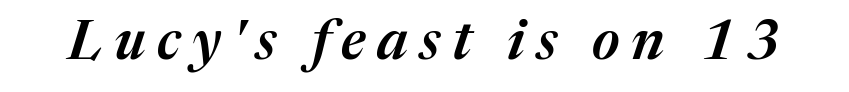
The image shows 55 px semibold type, italic (leaning right); set unusually wide letter spacing (+0.21 em), not underlined; medium stroke contrast and a medium x-height.
